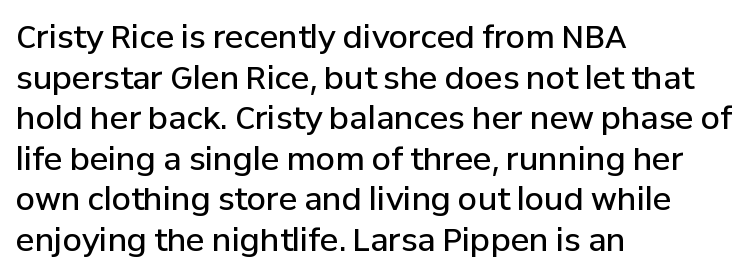
The lines are quadded left. If you measured baseline to baseline, you'd find a middling distance. Posture: straight, roman, zero tilt. Unlike a traditional serif, this face leaves its strokes unadorned.
